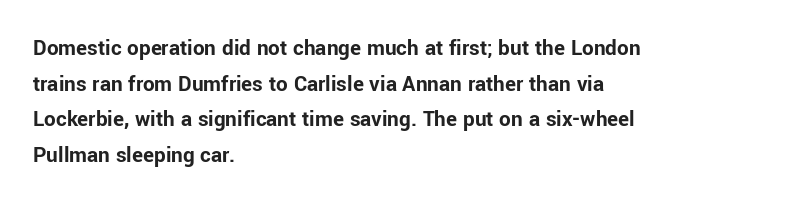
The image shows 23 px bold type, upright; set left-aligned, normal line spacing (1.55x), normal letter spacing, not underlined.
